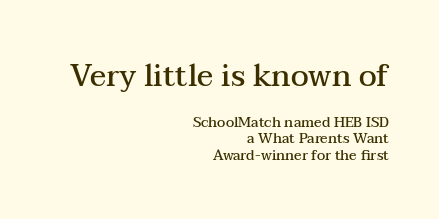
The image shows 30 px semibold, wide serif type, upright; set right-aligned, line spacing 1.19x, normal letter spacing, not underlined; the first (top) block is 2.14x larger; medium stroke contrast and a medium x-height.
